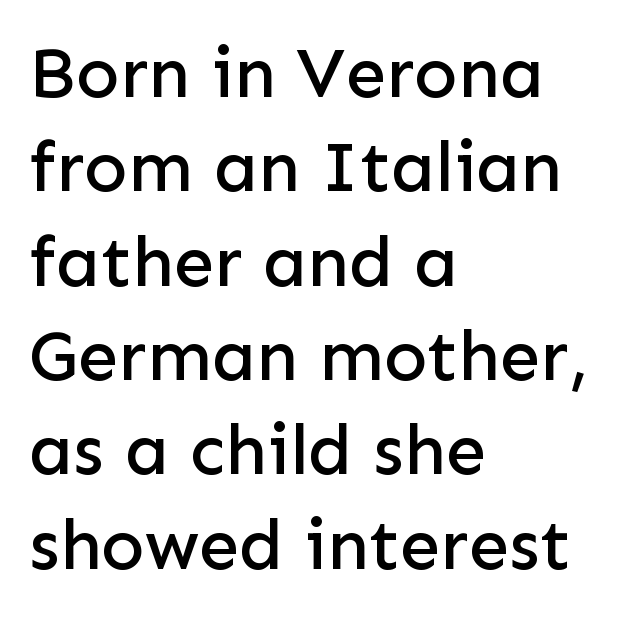
The image shows 72 px sans-serif type, upright; set left-aligned, normal line spacing (1.31x), normal letter spacing, not underlined; low stroke contrast and a medium x-height.
